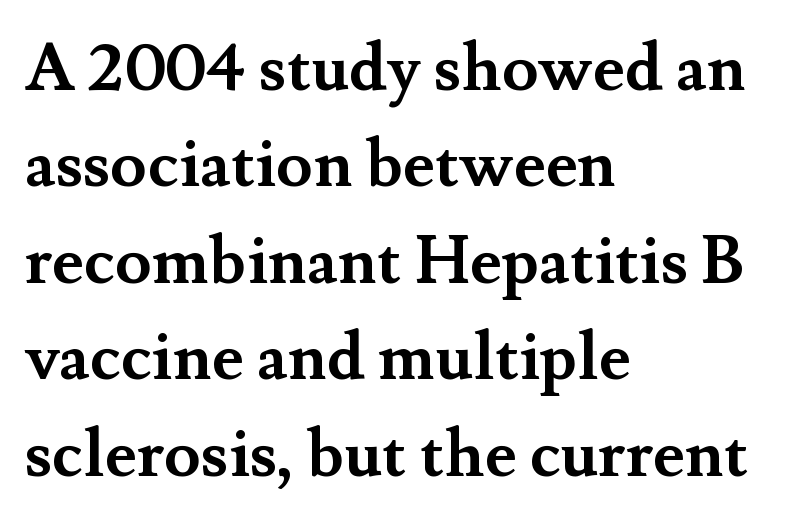
Typographically, this falls in the serif category. The gaps between neighbouring characters are ordinary and unremarkable. The typesetting leans heavy: a genuine bold. Characters remain perfectly vertical along every line.
